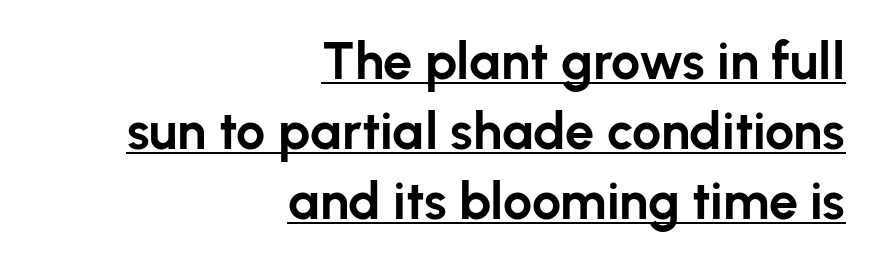
One glance says typical: line gaps are just what's usual. Each line ends at the same right margin while the left side varies. Note the varied advance widths — an 'i' is clearly narrower than an 'm'. The lettering stays uniformly vertical, giving the passage a roman look. Thick stems and heavy bowls — unmistakably bold. This sample uses a sans-serif face.
